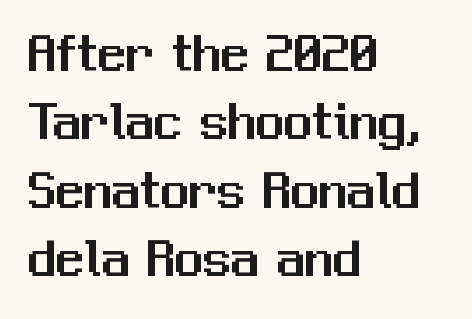
Q: Is the text italic (slanted)? A: No, it is upright.
Q: Is the typeface a serif or a sans-serif typeface? A: Sans-serif.
Q: Is the text underlined? A: No.
Q: How is the paragraph aligned? A: Left-aligned.
Q: Is the spacing between letters normal or unusually wide? A: Normal.
Q: Width (condensed, normal, or wide)? A: Normal.
Q: Stroke contrast? A: Medium.
Q: x-height? A: Medium.
Q: Monospaced? A: No.
